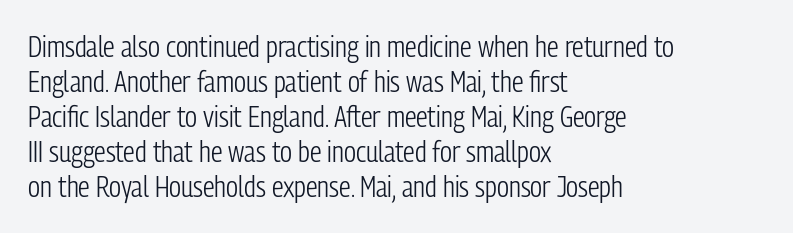
The image shows 29 px light, condensed sans-serif type, upright; set left-aligned, line spacing 1.21x, normal letter spacing, not underlined; low stroke contrast and a medium x-height.
